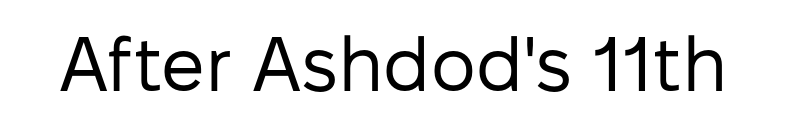
{"serif": "no", "italic": "no", "bold": "no", "weight": "regular", "width": "normal", "stroke_contrast": "low", "x_height": "medium", "monospaced": "no", "underline": "no", "letter_spacing": "normal", "letter_spacing_em": 0.0, "glyph_px": 77}
